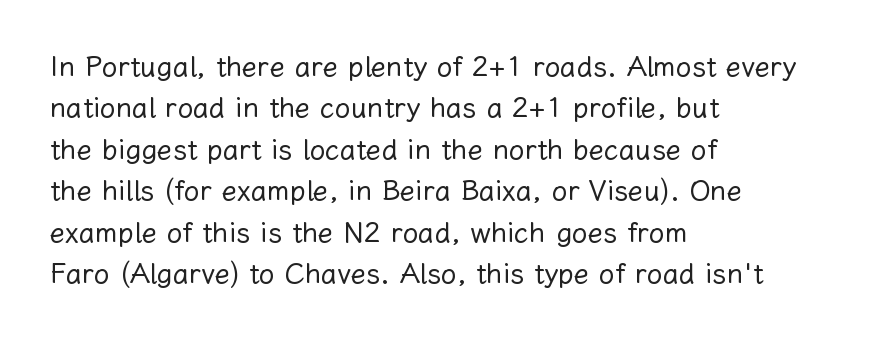
A typesetter would call this leading conventional body-copy spacing. This sample has the flowing, uneven cadence of proportional lettering. Nothing unusual about the tracking: characters are spaced as the font intends. Is the type heavy? It reads as light-to-regular instead. A classic flush-left, rag-right setting is used for this passage.
